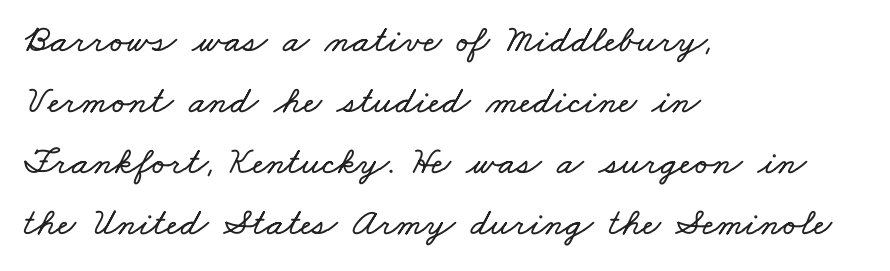
The image shows 39 px wide type; set left-aligned, normal line spacing (1.56x), normal letter spacing, not underlined; low stroke contrast and a small x-height.
